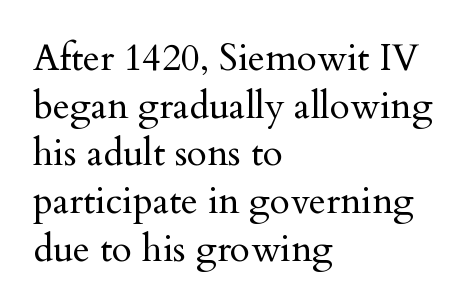
The image shows 37 px regular-weight serif type, upright; set left-aligned, normal line spacing (1.29x), normal letter spacing, not underlined; medium stroke contrast and a small x-height.
